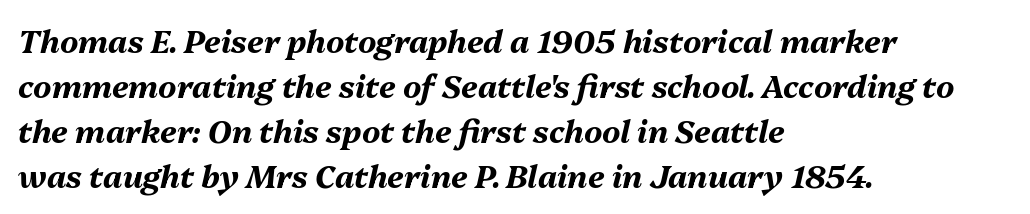
What stands out about the letter spacing? Nothing — it is the standard amount. The setting favours the left margin, as ordinary paragraphs usually do. The foot of each line stays bare and open. Line spacing here is normal. Yep, that's italic — everything's leaning.
